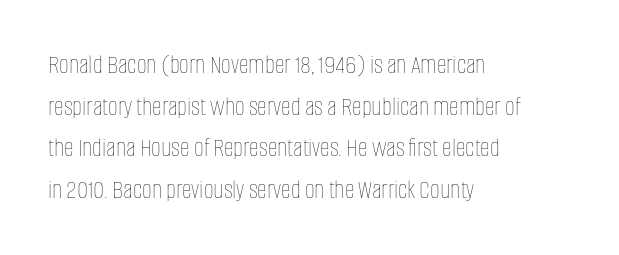
The image shows 27 px text type, upright; set left-aligned, normal line spacing (1.54x), normal letter spacing, not underlined.
